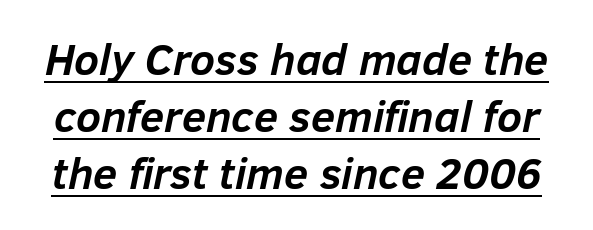
Q: Is the text bold? A: Yes.
Q: Is the text italic (slanted)? A: Yes, it leans right by about 12 degrees.
Q: Is the text underlined? A: Yes.
Q: Is the spacing between letters normal or unusually wide? A: Normal.
Q: Is the spacing between lines tight, normal or loose? A: Normal.
Q: Width (condensed, normal, or wide)? A: Normal.
Q: Stroke contrast? A: Low.
Q: x-height? A: Medium.
Q: Monospaced? A: No.
